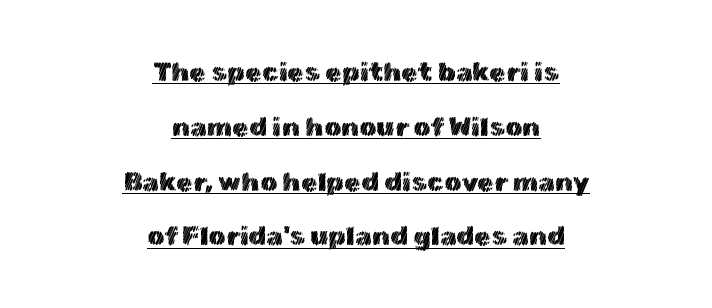
{"italic": "no", "underline": "yes", "align": "center", "line_spacing": "loose", "line_spacing_ratio": 2.03, "letter_spacing": "normal", "letter_spacing_em": 0.0, "glyph_px": 27}
